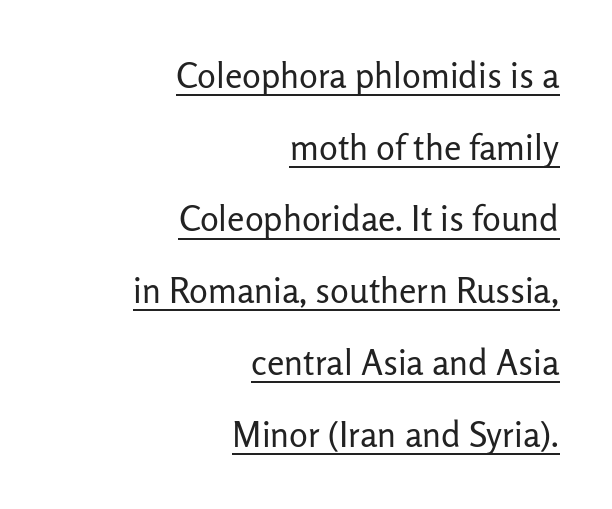
This rendering features underlined lettering. The lettering stays uniformly vertical, giving the passage a roman look. Is the block centered? No — it sits flush against the right margin. The lines are spread far apart with generous leading. Here the glyphs are tracked normally, forming tight word shapes.
